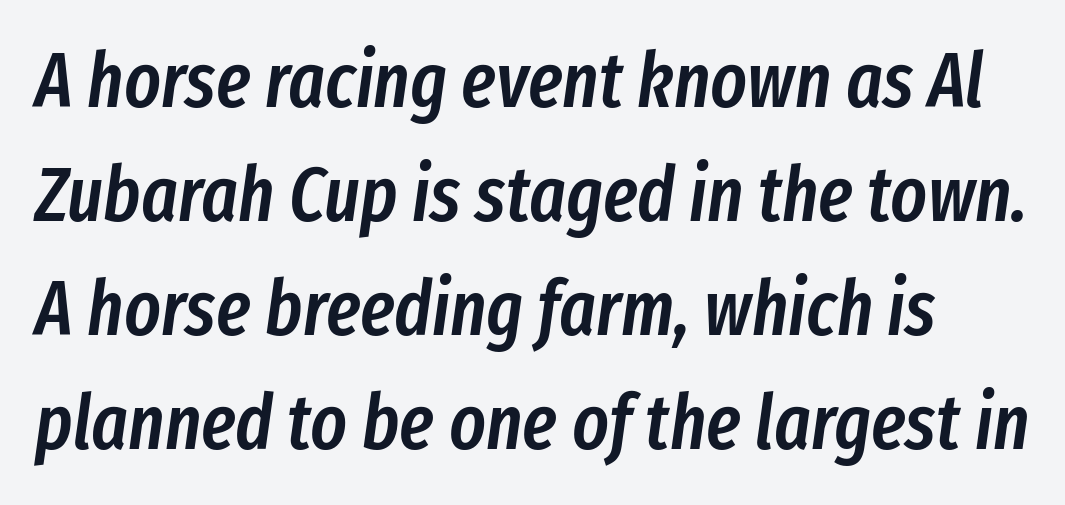
Q: Is the text bold? A: Semi-bold.
Q: Is the text italic (slanted)? A: Yes, it leans right by about 8 degrees.
Q: Is the text underlined? A: No.
Q: Is the spacing between letters normal or unusually wide? A: Normal.
Q: Is the spacing between lines tight, normal or loose? A: Normal.
Q: Width (condensed, normal, or wide)? A: Condensed.
Q: Stroke contrast? A: Low.
Q: x-height? A: Medium.
Q: Monospaced? A: No.
